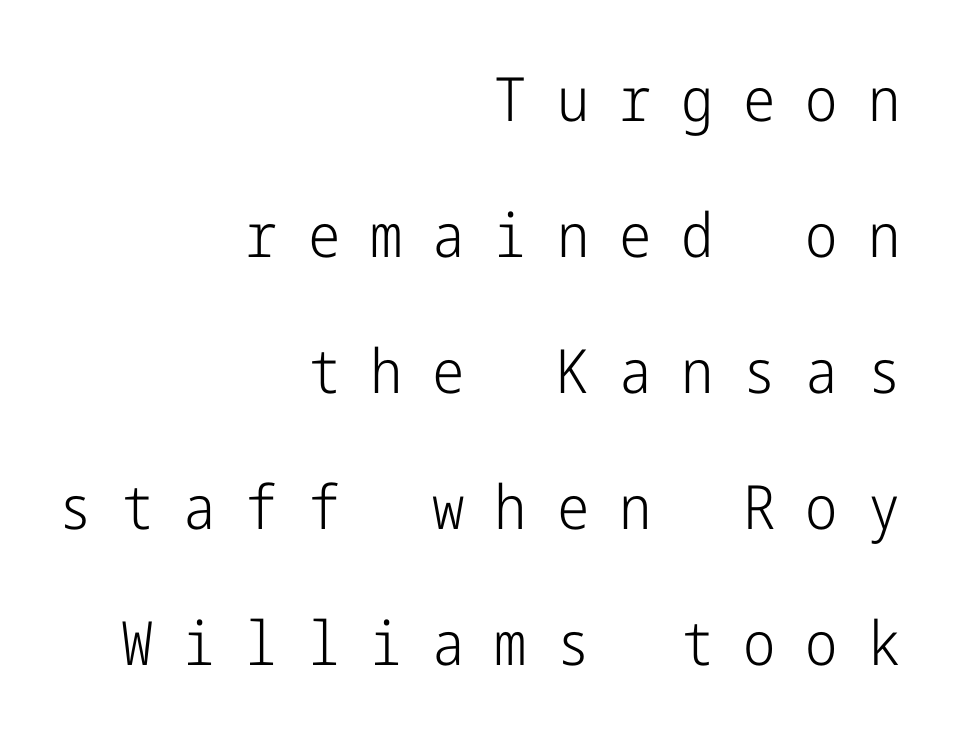
{"serif": "no", "italic": "no", "bold": "no", "weight": "light", "width": "condensed", "stroke_contrast": "low", "x_height": "medium", "underline": "no", "align": "right", "line_spacing": "loose", "line_spacing_ratio": 2.23, "letter_spacing": "wide", "letter_spacing_em": 0.49, "glyph_px": 61}
